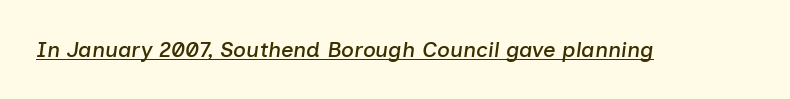
Q: Is the text italic (slanted)? A: Yes, it leans right by about 7 degrees.
Q: Is the text underlined? A: Yes.
Q: Is the spacing between letters normal or unusually wide? A: Normal.
